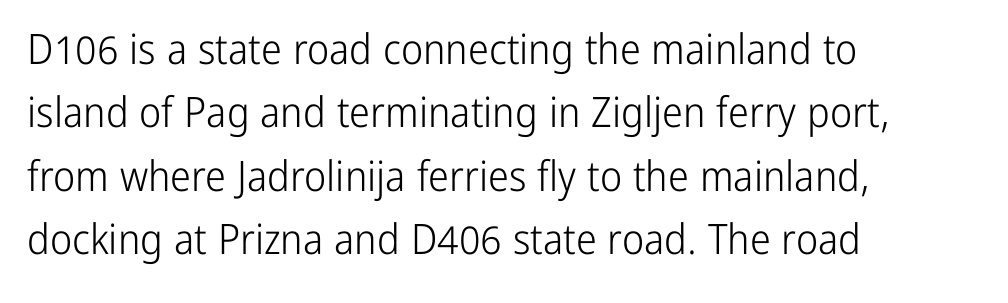
The image shows 42 px light, condensed sans-serif type, upright; set left-aligned, normal line spacing (1.51x), normal letter spacing, not underlined; low stroke contrast and a medium x-height.
